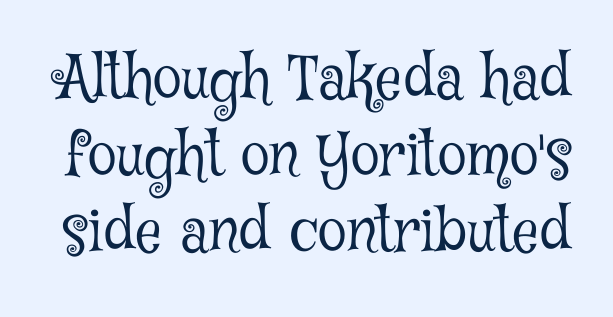
The image shows 59 px light, condensed serif type, upright; set normal line spacing (1.3x), normal letter spacing, not underlined; low stroke contrast and a medium x-height.
